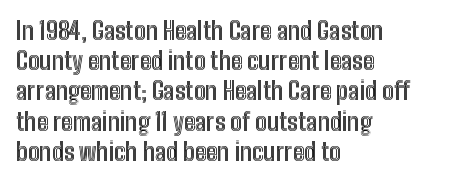
{"italic": "no", "underline": "no", "align": "left", "line_spacing": "normal", "line_spacing_ratio": 1.26, "letter_spacing": "normal", "letter_spacing_em": 0.0, "glyph_px": 24}
